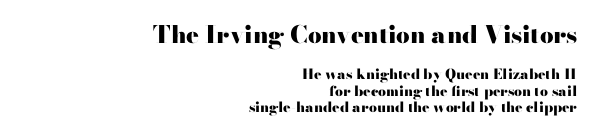
The image shows 24 px bold type, upright; set right-aligned, line spacing 1.17x, normal letter spacing, not underlined; the first (top) block is 1.71x larger.
